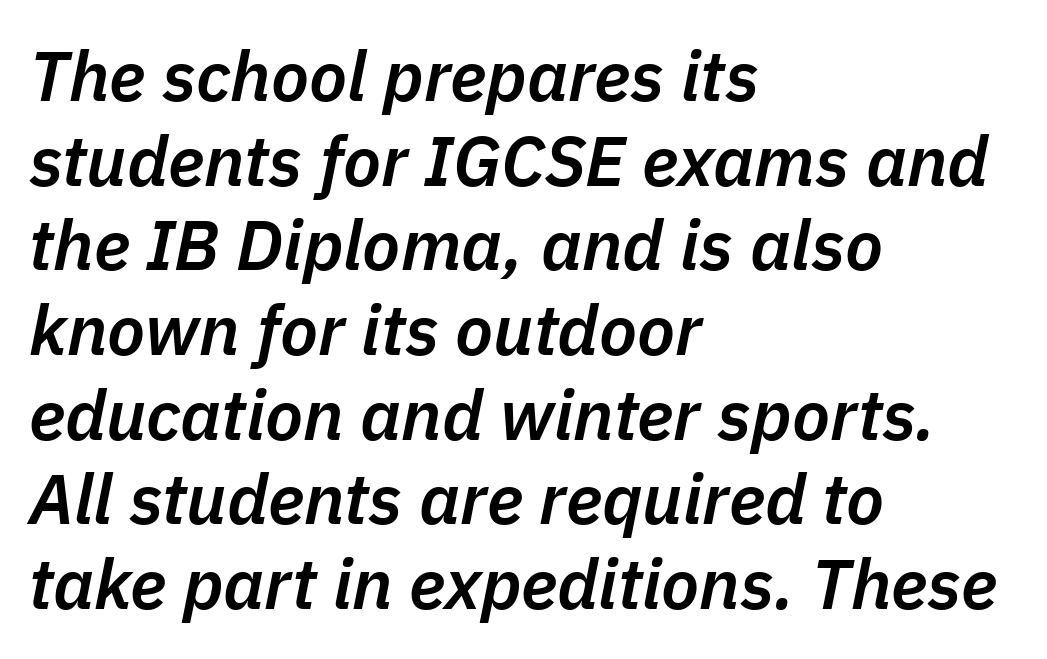
{"italic": "yes", "lean": "right", "slant_degrees": 11, "bold": "semi", "weight": "semibold", "width": "normal", "stroke_contrast": "low", "x_height": "medium", "monospaced": "no", "underline": "no", "align": "left", "line_spacing_ratio": 1.21, "letter_spacing": "normal", "letter_spacing_em": 0.0, "glyph_px": 70}
